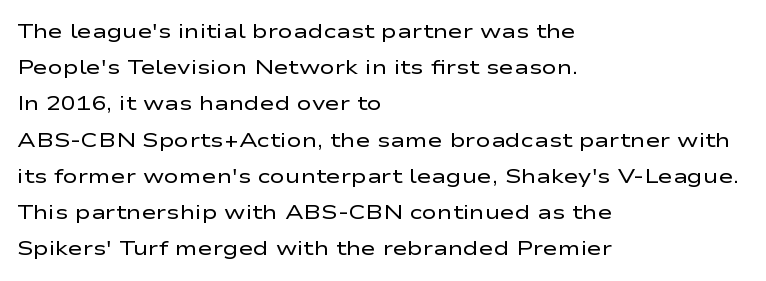
{"italic": "no", "bold": "no", "underline": "no", "align": "left", "line_spacing_ratio": 1.81, "letter_spacing": "normal", "letter_spacing_em": 0.0, "glyph_px": 20}
